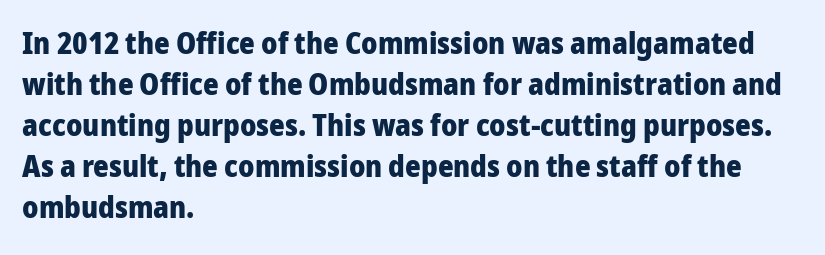
Casual observation: everything's shoved over to the left. The letters advance in unequal steps, a hallmark of proportional type. The axis of the letterforms is exactly vertical. The font family rendered here belongs to the sans-serif group. Spacing between characters is what you'd get straight out of the box.
